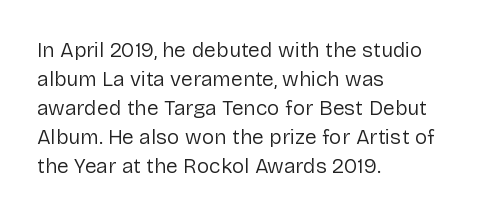
Letters rest on an invisible, unmarked baseline. Heaviness? Minimal to ordinary, like unemphasized prose. The rendering anchors every line to the left-hand side. The line-height multiplier appears to be the usual default.
